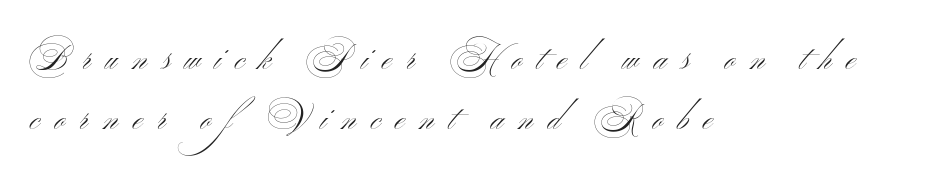
{"serif": "no", "bold": "no", "weight": "light", "width": "wide", "stroke_contrast": "medium", "x_height": "small", "monospaced": "no", "underline": "no", "align": "left", "line_spacing_ratio": 1.81, "letter_spacing": "wide", "letter_spacing_em": 0.45, "glyph_px": 33}
